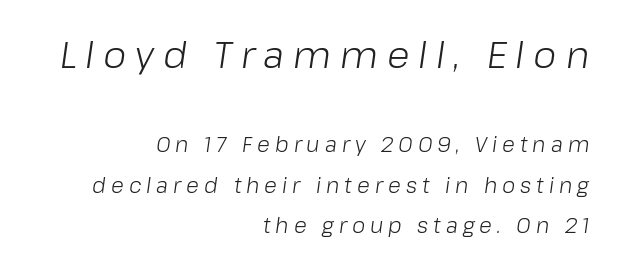
{"italic": "yes", "lean": "right", "slant_degrees": 8, "bold": "no", "weight": "light", "width": "normal", "stroke_contrast": "low", "x_height": "medium", "monospaced": "no", "underline": "no", "align": "right", "line_spacing": "loose", "line_spacing_ratio": 1.93, "letter_spacing": "wide", "letter_spacing_em": 0.24, "larger_block": "first", "size_ratio": 1.76, "glyph_px": 37}
